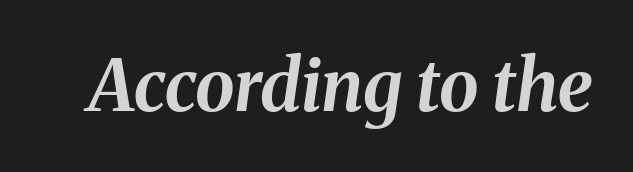
Q: Is the text bold? A: Yes.
Q: Is the text italic (slanted)? A: Yes, it leans right by about 8 degrees.
Q: Is the text underlined? A: No.
Q: Is the spacing between letters normal or unusually wide? A: Normal.
Q: Width (condensed, normal, or wide)? A: Normal.
Q: Stroke contrast? A: Medium.
Q: x-height? A: Medium.
Q: Monospaced? A: No.
